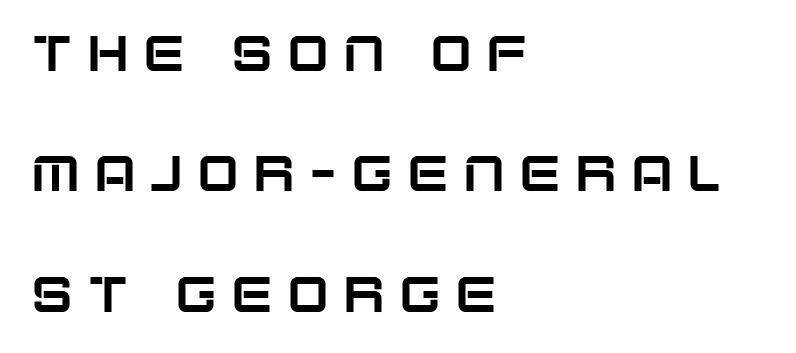
The image shows 50 px sans-serif type, upright; set left-aligned, loose line spacing (2.41x), unusually wide letter spacing (+0.28 em), not underlined; low stroke contrast and a large x-height.
